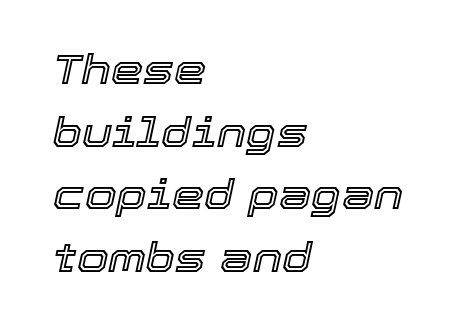
Character widths vary here, with narrow letters taking less room than wide ones. Reading down the column, the eye jumps a familiar distance to each next line. The setting favours the left margin, as ordinary paragraphs usually do. These lines were composed using italics. No word sits above an underline.
